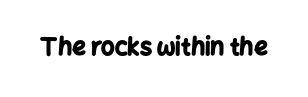
{"italic": "no", "bold": "yes", "underline": "no", "letter_spacing": "normal", "letter_spacing_em": 0.0, "glyph_px": 24}
